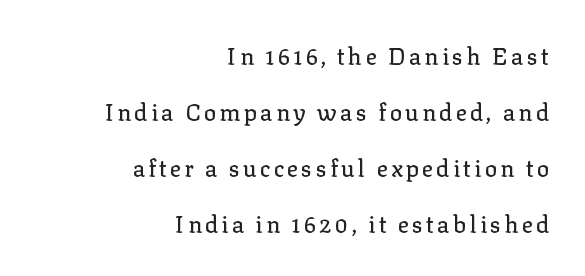
Q: Is the text italic (slanted)? A: No, it is upright.
Q: Is the text underlined? A: No.
Q: How is the paragraph aligned? A: Right-aligned.
Q: Is the spacing between lines tight, normal or loose? A: Loose.
